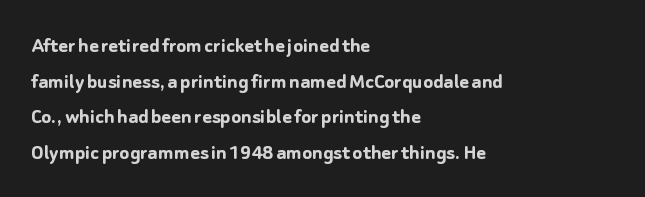
Q: Is the text bold? A: Yes.
Q: Is the text italic (slanted)? A: No, it is upright.
Q: Is the text underlined? A: No.
Q: How is the paragraph aligned? A: Left-aligned.
Q: Is the spacing between letters normal or unusually wide? A: Normal.
Q: Is the spacing between lines tight, normal or loose? A: Normal.
